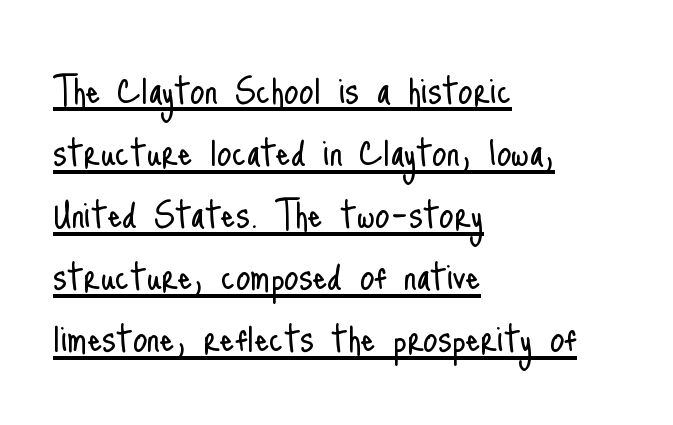
The image shows 46 px light, condensed sans-serif type, upright; set left-aligned, normal line spacing (1.35x), normal letter spacing, underlined; low stroke contrast and a small x-height.
